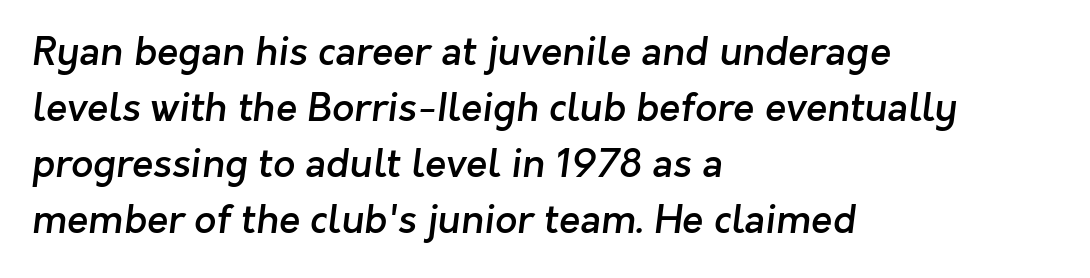
Q: Is the text bold? A: Semi-bold.
Q: Is the typeface a serif or a sans-serif typeface? A: Sans-serif.
Q: Is the text underlined? A: No.
Q: How is the paragraph aligned? A: Left-aligned.
Q: Is the spacing between letters normal or unusually wide? A: Normal.
Q: Is the spacing between lines tight, normal or loose? A: Normal.
Q: Width (condensed, normal, or wide)? A: Normal.
Q: Stroke contrast? A: Low.
Q: x-height? A: Medium.
Q: Monospaced? A: No.
